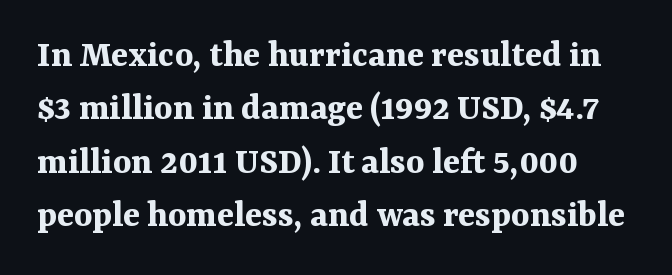
The image shows 39 px bold serif type, upright; set normal line spacing (1.37x), normal letter spacing, not underlined; medium stroke contrast and a medium x-height.
